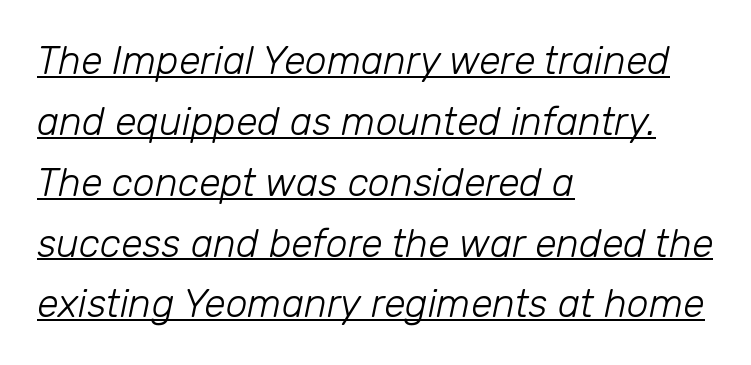
Is this a fixed-width face? No — the glyphs have proportional, varying widths. Casual observation: everything's shoved over to the left. The type is set solid horizontally, with unmodified tracking. The lines sit at an ordinary, default distance from one another. Unbolded letterforms with no extra heft. The rendered words wear a rule along their underside.
